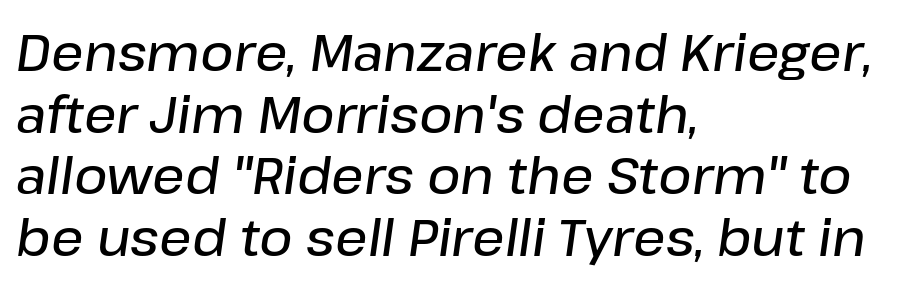
{"italic": "yes", "lean": "right", "slant_degrees": 8, "bold": "semi", "weight": "semibold", "width": "normal", "stroke_contrast": "low", "x_height": "medium", "monospaced": "no", "underline": "no", "align": "left", "line_spacing_ratio": 1.21, "letter_spacing": "normal", "letter_spacing_em": 0.0, "glyph_px": 51}
